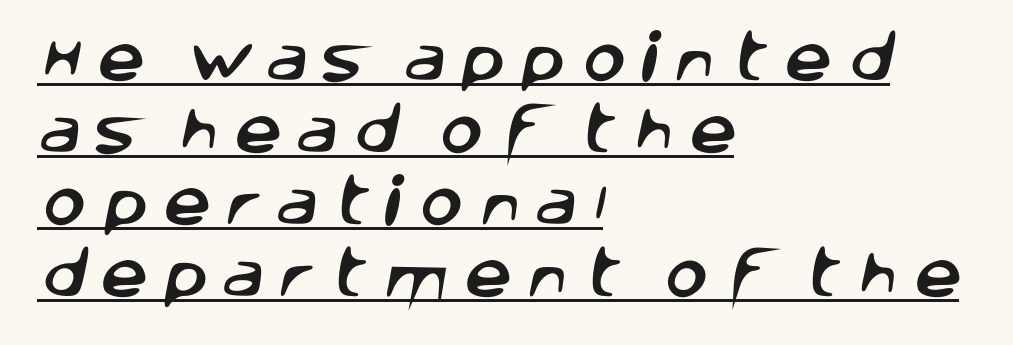
The face used here is rendered with a markedly widened letterfit. Each new line begins a customary step beneath the previous one. This sample uses a sans-serif face. Do the characters align in a grid? No, the font is proportional.
